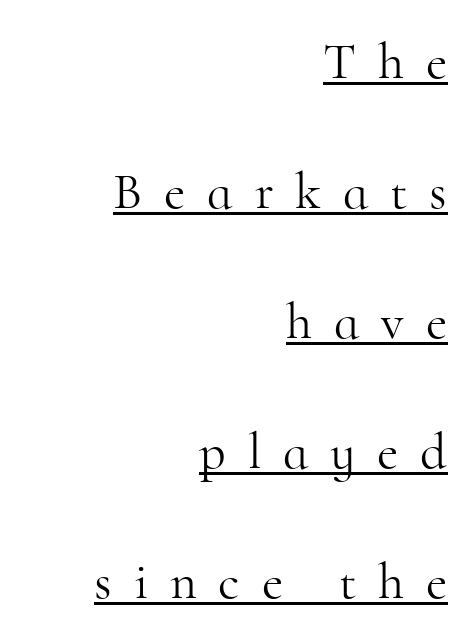
The image shows 52 px light serif type, upright; set right-aligned, loose line spacing (2.5x), unusually wide letter spacing (+0.42 em), underlined; high stroke contrast and a small x-height.
